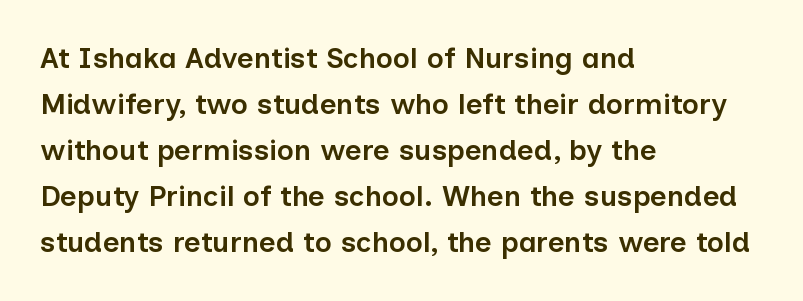
{"serif": "no", "italic": "no", "bold": "semi", "weight": "semibold", "width": "normal", "stroke_contrast": "low", "x_height": "medium", "monospaced": "no", "underline": "no", "align": "left", "line_spacing": "normal", "line_spacing_ratio": 1.59, "letter_spacing": "normal", "letter_spacing_em": 0.0, "glyph_px": 29}
